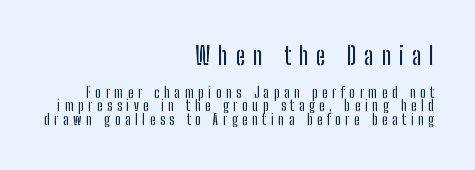
The image shows 24 px text type, upright; set right-aligned, tight line spacing (0.98x), unusually wide letter spacing (+0.34 em), not underlined; the first (top) block is 1.71x larger.
